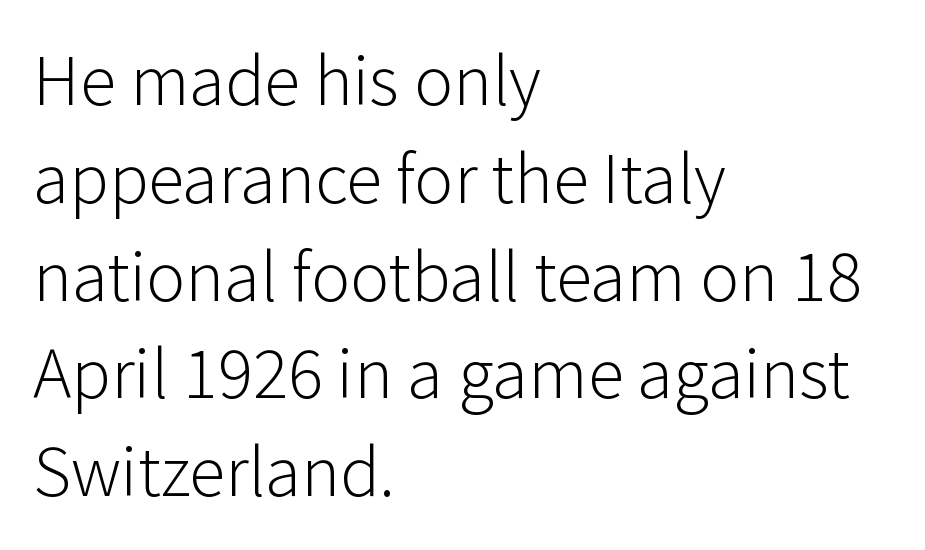
{"serif": "no", "italic": "no", "bold": "no", "weight": "light", "width": "normal", "stroke_contrast": "low", "x_height": "medium", "monospaced": "no", "underline": "no", "align": "left", "line_spacing": "normal", "line_spacing_ratio": 1.34, "letter_spacing": "normal", "letter_spacing_em": 0.0, "glyph_px": 73}
